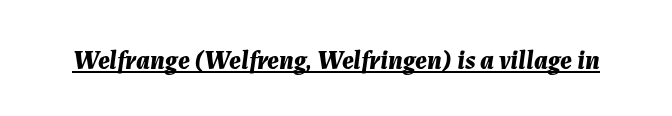
{"italic": "yes", "lean": "right", "slant_degrees": 7, "bold": "yes", "underline": "yes", "letter_spacing": "normal", "letter_spacing_em": 0.0, "glyph_px": 26}
